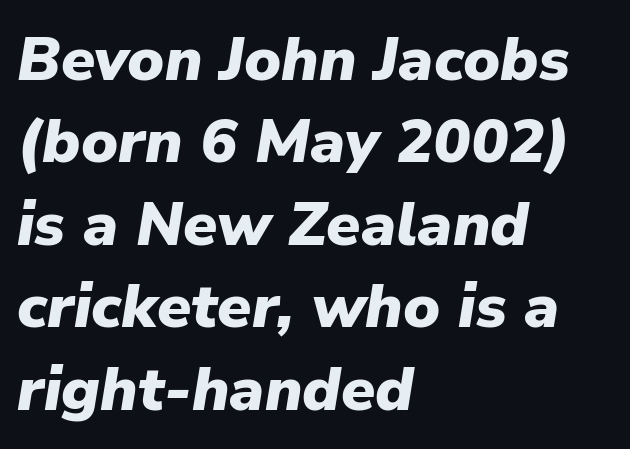
{"italic": "yes", "lean": "right", "slant_degrees": 9, "bold": "yes", "weight": "heavy", "width": "normal", "stroke_contrast": "low", "x_height": "medium", "monospaced": "no", "underline": "no", "align": "left", "line_spacing": "normal", "line_spacing_ratio": 1.33, "letter_spacing": "normal", "letter_spacing_em": 0.0, "glyph_px": 62}
